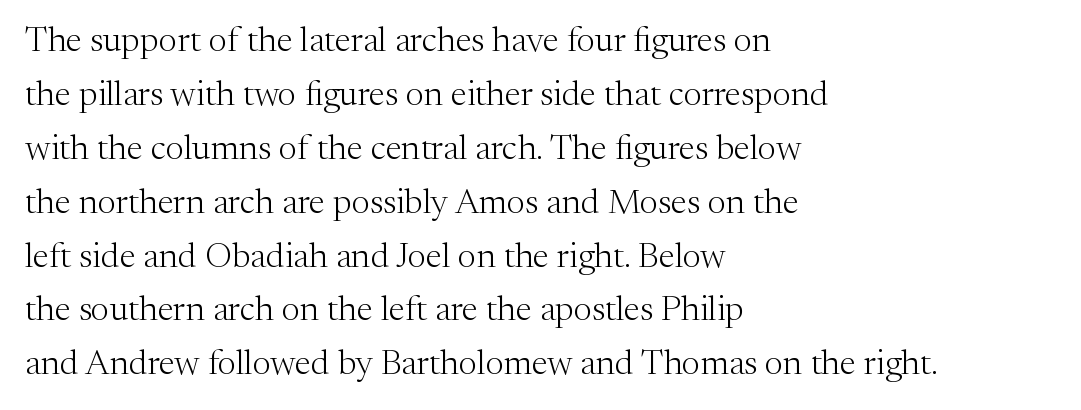
{"serif": "yes", "italic": "no", "bold": "no", "weight": "light", "width": "normal", "stroke_contrast": "medium", "x_height": "medium", "monospaced": "no", "underline": "no", "align": "left", "line_spacing": "normal", "line_spacing_ratio": 1.54, "letter_spacing": "normal", "letter_spacing_em": 0.0, "glyph_px": 35}
